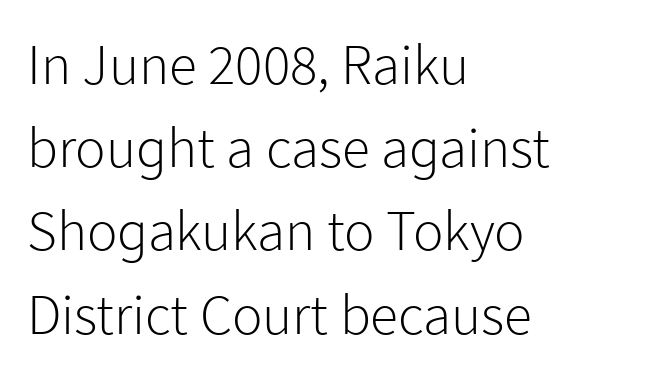
{"serif": "no", "italic": "no", "bold": "no", "weight": "light", "width": "normal", "stroke_contrast": "low", "x_height": "medium", "monospaced": "no", "underline": "no", "align": "left", "line_spacing": "normal", "line_spacing_ratio": 1.46, "letter_spacing": "normal", "letter_spacing_em": 0.0, "glyph_px": 57}
